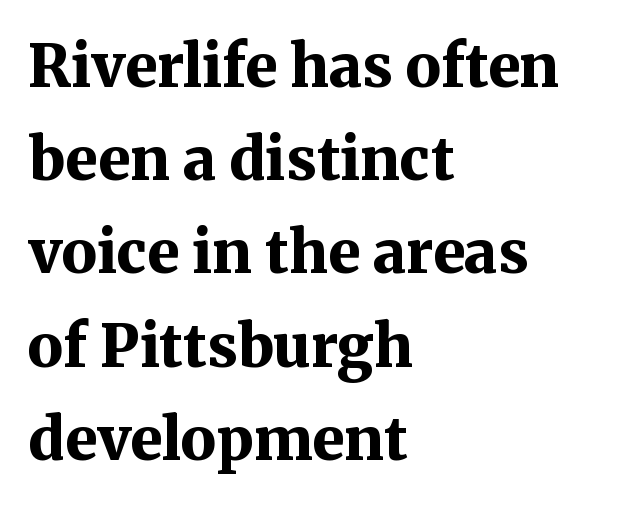
Q: Is the text bold? A: Yes.
Q: Is the text italic (slanted)? A: No, it is upright.
Q: Is the typeface a serif or a sans-serif typeface? A: Serif.
Q: Is the text underlined? A: No.
Q: How is the paragraph aligned? A: Left-aligned.
Q: Is the spacing between letters normal or unusually wide? A: Normal.
Q: Is the spacing between lines tight, normal or loose? A: Normal.
Q: Width (condensed, normal, or wide)? A: Normal.
Q: Stroke contrast? A: Medium.
Q: x-height? A: Medium.
Q: Monospaced? A: No.
